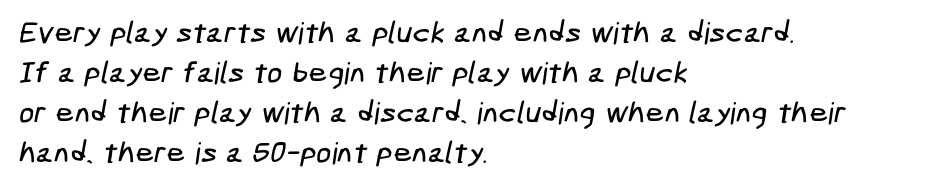
The typesetter chose a ragged-right arrangement here. Reading down the column, the eye jumps a familiar distance to each next line. Here the glyphs are tracked normally, forming tight word shapes. The string is rendered with underlining switched off.
